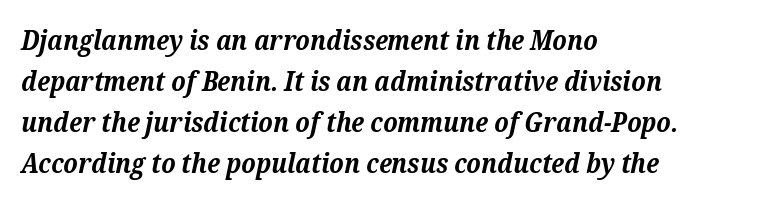
{"italic": "yes", "lean": "right", "slant_degrees": 12, "bold": "yes", "underline": "no", "align": "left", "line_spacing": "normal", "line_spacing_ratio": 1.52, "letter_spacing": "normal", "letter_spacing_em": 0.0, "glyph_px": 27}
